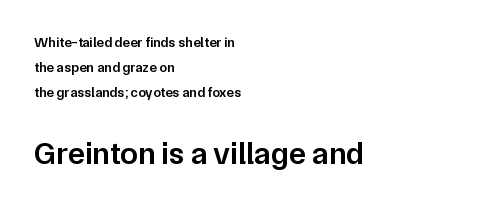
{"serif": "no", "italic": "no", "bold": "semi", "weight": "semibold", "width": "normal", "stroke_contrast": "low", "x_height": "medium", "monospaced": "no", "underline": "no", "align": "left", "line_spacing_ratio": 1.78, "letter_spacing": "normal", "letter_spacing_em": 0.0, "larger_block": "second", "size_ratio": 2.29, "glyph_px": 32}
